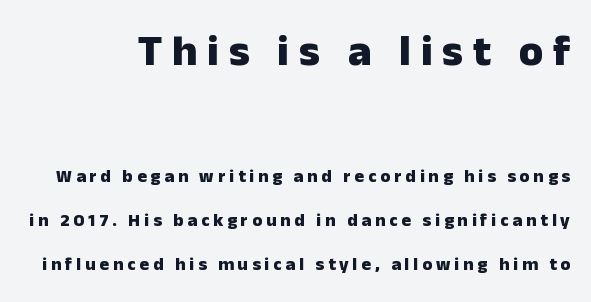
Q: Is the text bold? A: Yes.
Q: Is the text italic (slanted)? A: No, it is upright.
Q: Is the typeface a serif or a sans-serif typeface? A: Sans-serif.
Q: Is the text underlined? A: No.
Q: Is the spacing between letters normal or unusually wide? A: Unusually wide.
Q: Is the spacing between lines tight, normal or loose? A: Loose.
Q: Which block of text is set in a larger size, the first (top) or the second (bottom)? A: The first (top) one.
Q: Width (condensed, normal, or wide)? A: Normal.
Q: Stroke contrast? A: Low.
Q: x-height? A: Medium.
Q: Monospaced? A: No.
